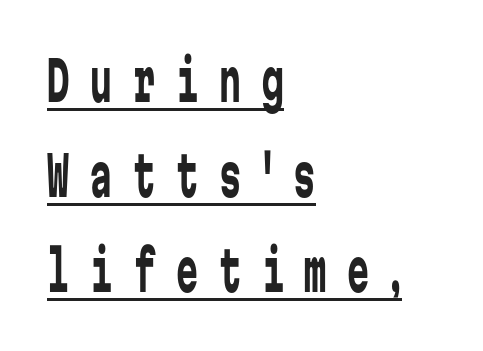
{"serif": "no", "italic": "no", "bold": "no", "weight": "regular", "width": "condensed", "stroke_contrast": "low", "x_height": "medium", "monospaced": "yes", "underline": "yes", "align": "left", "line_spacing_ratio": 1.73, "letter_spacing": "wide", "letter_spacing_em": 0.38, "glyph_px": 55}
